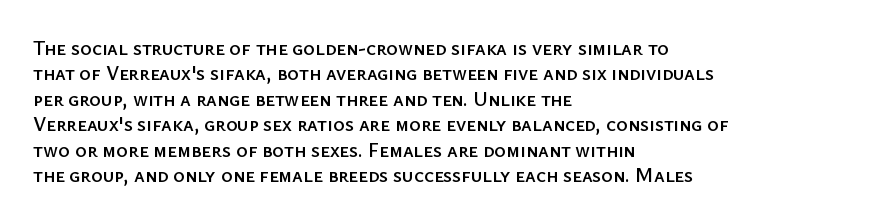
The image shows 20 px text type, upright; set left-aligned, normal line spacing (1.27x), normal letter spacing, not underlined.
